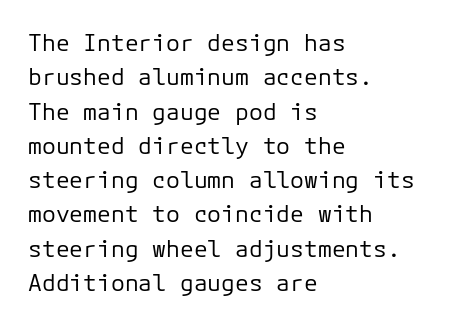
The image shows 23 px text type, upright; set left-aligned, normal line spacing (1.49x), normal letter spacing, not underlined.
